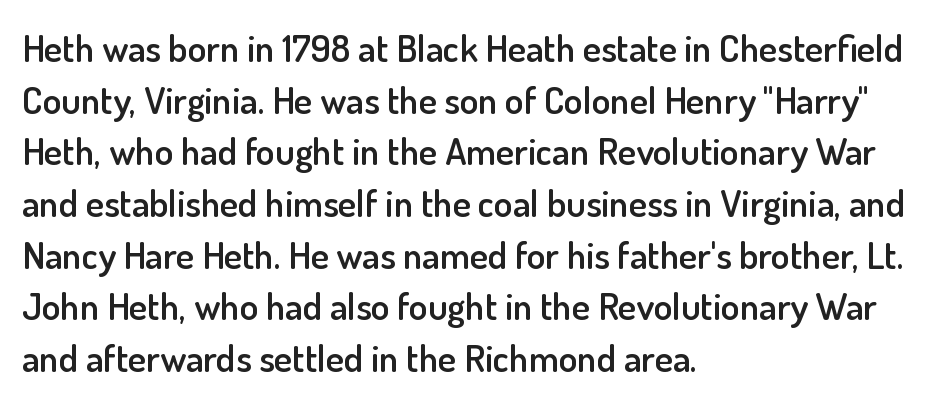
The passage shown is semibold, sitting just below true bold. The specimen reads as upright at a glance. The tracking reads as untouched default to a designer's eye. Underline: absent.
